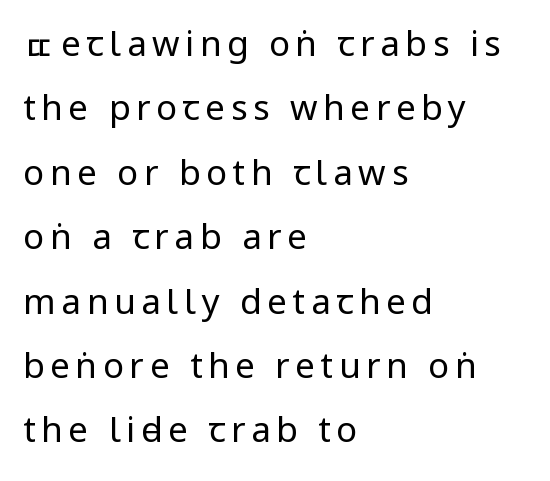
Q: Is the text bold? A: No.
Q: Is the text italic (slanted)? A: No, it is upright.
Q: Is the typeface a serif or a sans-serif typeface? A: Sans-serif.
Q: Is the text underlined? A: No.
Q: How is the paragraph aligned? A: Left-aligned.
Q: Width (condensed, normal, or wide)? A: Condensed.
Q: Stroke contrast? A: Low.
